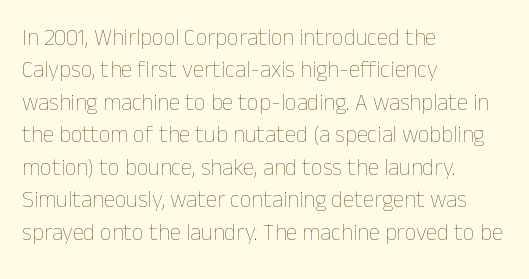
The image shows 23 px text type, upright; set left-aligned, normal line spacing (1.41x), normal letter spacing, not underlined.
